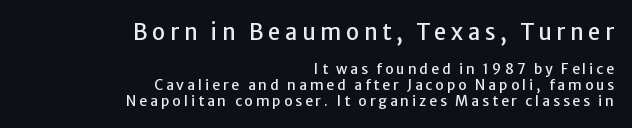
The image shows 22 px text type, upright; set right-aligned, tight line spacing (1.12x), unusually wide letter spacing (+0.21 em), not underlined; the first (top) block is 1.57x larger.
